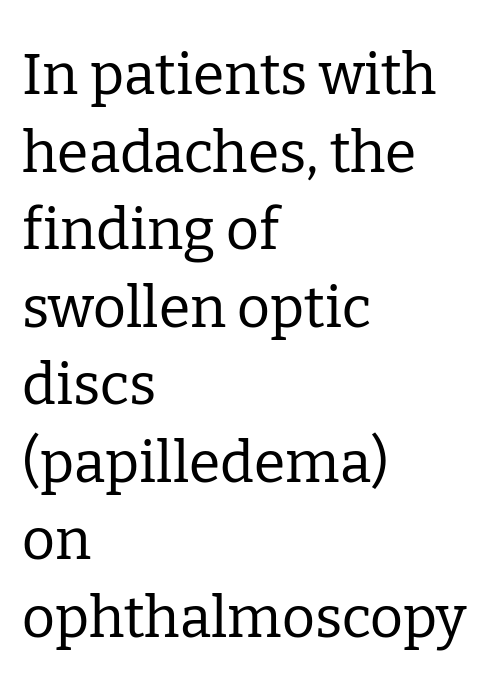
{"serif": "yes", "italic": "no", "bold": "no", "weight": "regular", "width": "normal", "stroke_contrast": "low", "x_height": "medium", "monospaced": "no", "underline": "no", "align": "left", "line_spacing": "normal", "line_spacing_ratio": 1.36, "letter_spacing": "normal", "letter_spacing_em": 0.0, "glyph_px": 57}
